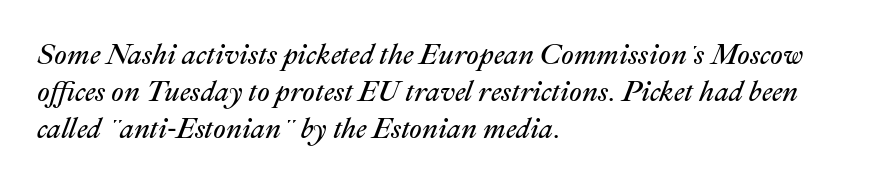
{"italic": "yes", "lean": "right", "slant_degrees": 22, "bold": "no", "weight": "regular", "width": "normal", "stroke_contrast": "medium", "x_height": "medium", "monospaced": "no", "underline": "no", "align": "left", "line_spacing": "normal", "line_spacing_ratio": 1.33, "letter_spacing": "normal", "letter_spacing_em": 0.0, "glyph_px": 28}
